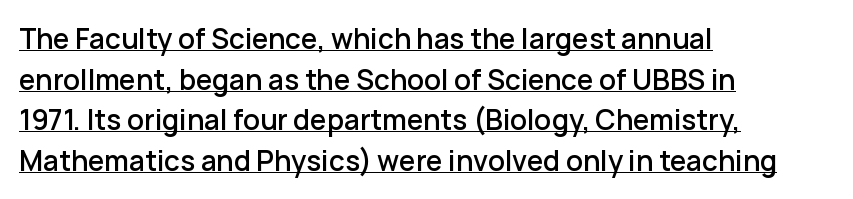
Q: Is the text italic (slanted)? A: No, it is upright.
Q: Is the typeface a serif or a sans-serif typeface? A: Sans-serif.
Q: Is the text underlined? A: Yes.
Q: How is the paragraph aligned? A: Left-aligned.
Q: Is the spacing between letters normal or unusually wide? A: Normal.
Q: Is the spacing between lines tight, normal or loose? A: Normal.
Q: Width (condensed, normal, or wide)? A: Normal.
Q: Stroke contrast? A: Low.
Q: x-height? A: Medium.
Q: Monospaced? A: No.
